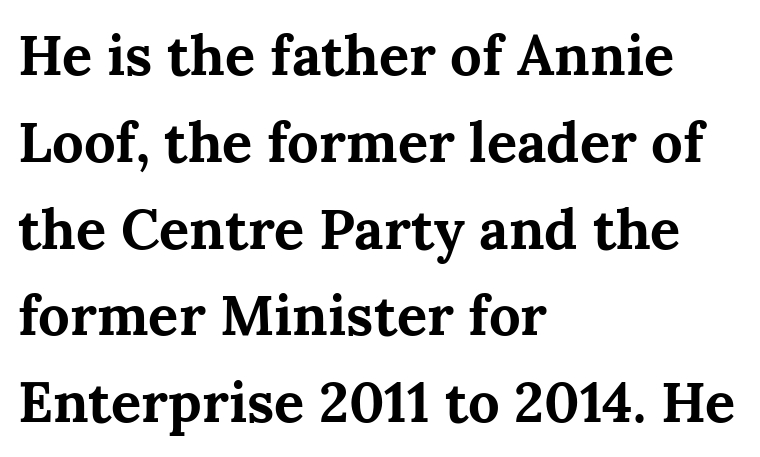
The image shows 56 px bold serif type, upright; set left-aligned, normal line spacing (1.55x), normal letter spacing, not underlined; medium stroke contrast and a medium x-height.
